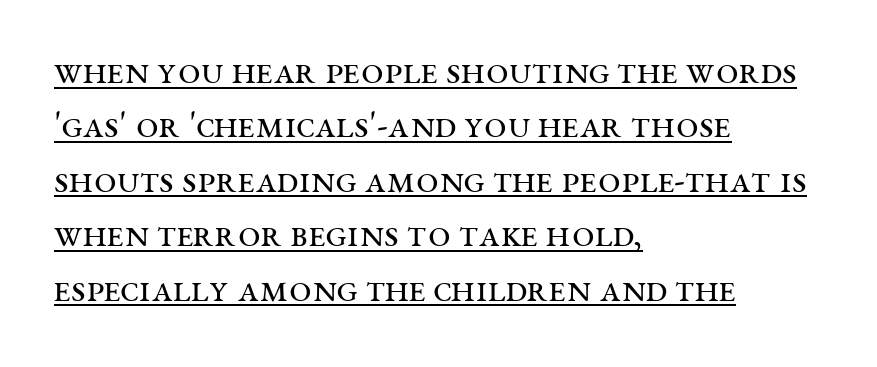
{"serif": "yes", "italic": "no", "bold": "no", "weight": "regular", "width": "wide", "stroke_contrast": "medium", "x_height": "large", "monospaced": "no", "underline": "yes", "align": "left", "line_spacing": "normal", "line_spacing_ratio": 1.36, "letter_spacing": "normal", "letter_spacing_em": 0.0, "glyph_px": 40}
